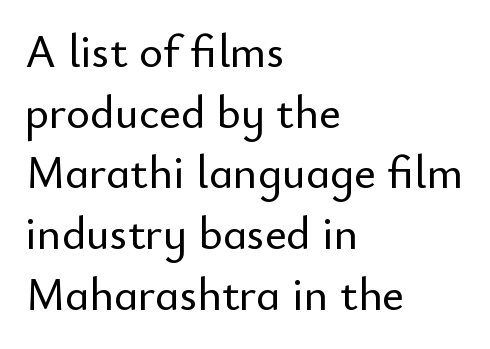
Italic? Not at all — the glyphs are vertical. Alignment: flush left. Each letter keeps its own natural width here, so spacing adapts to shape. Decoration check: the copy has no underline.
